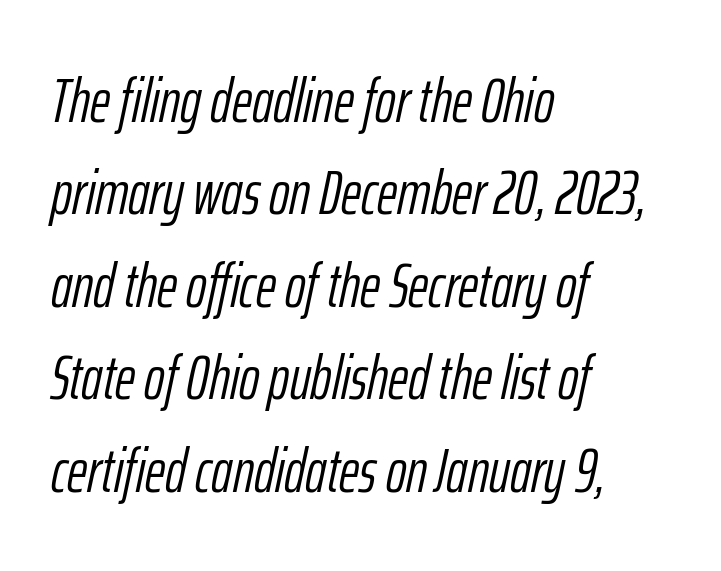
There's an unmistakable incline to the writing here. Letters rest on an invisible, unmarked baseline. Summary of vertical rhythm: regular, with standard interline spacing. Think standard paragraph weight, or any step lighter than that. The passage is arranged the way most books set body copy — flush left.
